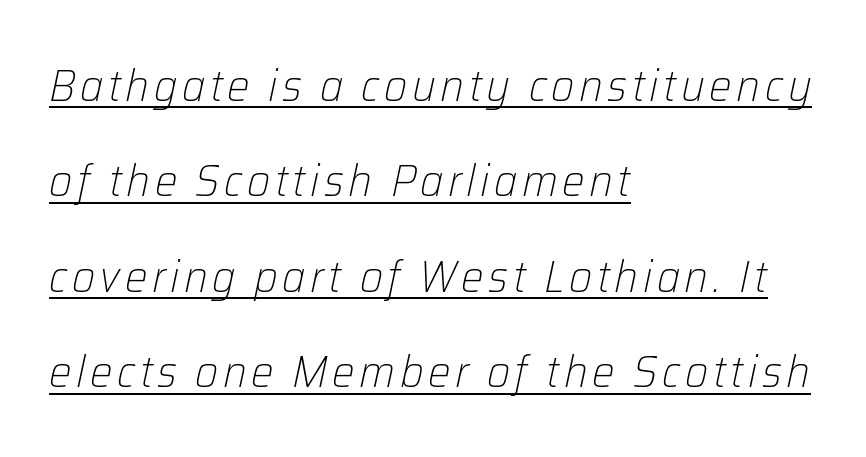
Reading down the column, the eye jumps a long way to each next line. Emphasis-style slanted type is in use. Looks like regular typesetting: each glyph gets only the width it needs. A typographer would call this underscored text. Compared with a centered layout, this one pins lines to the left instead. Stems here are at most as thick as an everyday book face.
